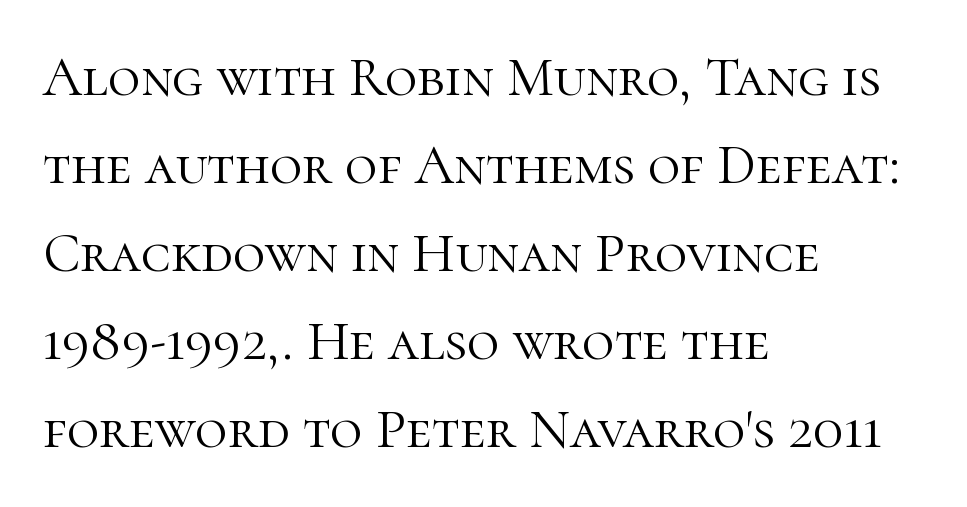
The image shows 56 px light serif type, upright; set left-aligned, normal line spacing (1.57x), normal letter spacing, not underlined; high stroke contrast and a medium x-height.
